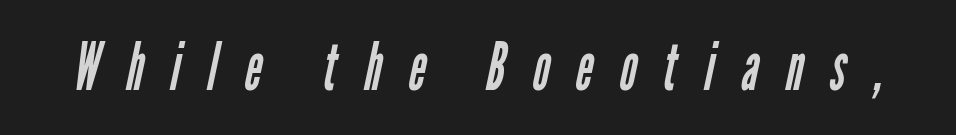
The image shows 66 px regular-weight, condensed sans-serif type; set unusually wide letter spacing (+0.41 em), not underlined; low stroke contrast and a medium x-height.
